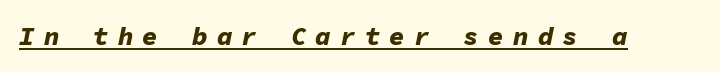
Q: Is the text bold? A: Yes.
Q: Is the text italic (slanted)? A: Yes, it leans right by about 11 degrees.
Q: Is the text underlined? A: Yes.
Q: Is the spacing between letters normal or unusually wide? A: Unusually wide.
